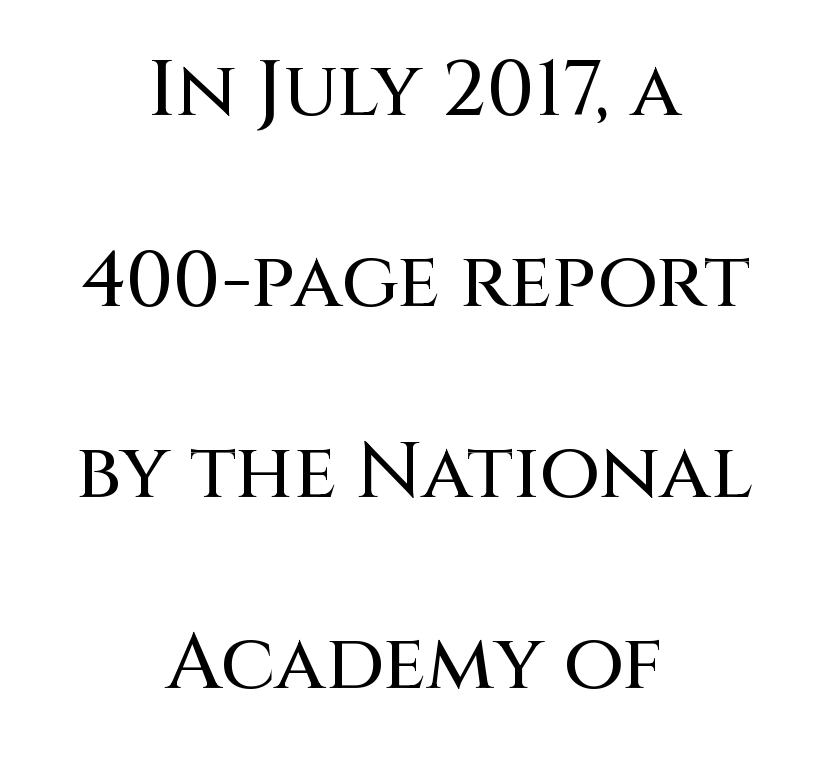
Q: Is the text italic (slanted)? A: No, it is upright.
Q: Is the typeface a serif or a sans-serif typeface? A: Sans-serif.
Q: Is the text underlined? A: No.
Q: How is the paragraph aligned? A: Centered.
Q: Is the spacing between letters normal or unusually wide? A: Normal.
Q: Is the spacing between lines tight, normal or loose? A: Loose.
Q: Width (condensed, normal, or wide)? A: Normal.
Q: Stroke contrast? A: Medium.
Q: x-height? A: Large.
Q: Monospaced? A: No.
